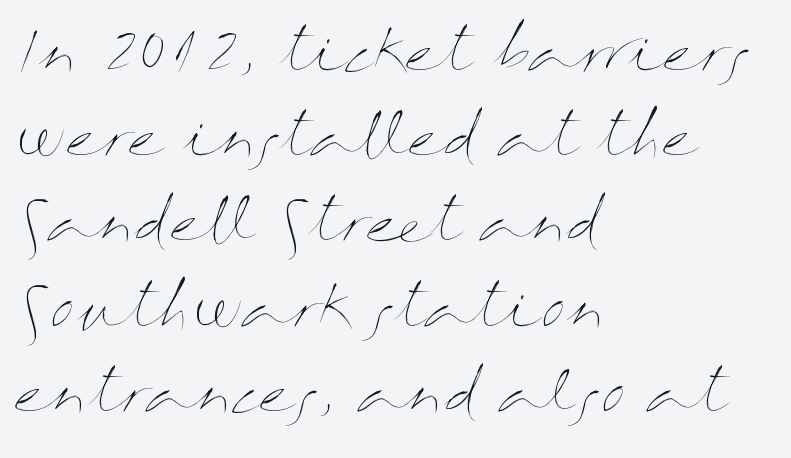
The image shows 55 px thin, wide type; set left-aligned, normal line spacing (1.55x), normal letter spacing, not underlined; medium stroke contrast and a medium x-height.
